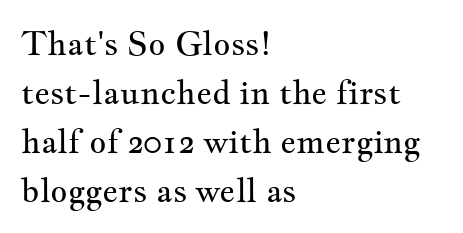
Notice how descenders clear the ascenders below comfortably — that's standard leading. The letters stand straight up with perfectly vertical stems. The designer went with a serif here, giving each stem small feet. Has an underline been added? It has not.
